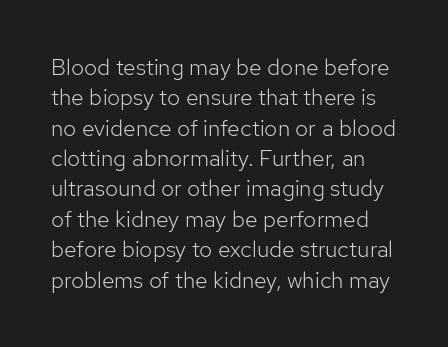
The rows are spaced the way most documents space them. Unbolded letterforms with no extra heft. Bare-footed words on every line. Does extra space separate the letters? No, they use regular spacing. The lettering stays uniformly vertical, giving the passage a roman look.
